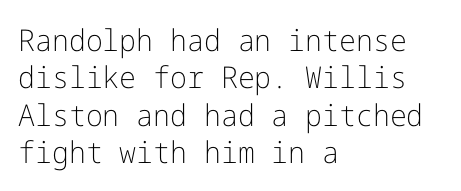
Q: Is the text bold? A: No.
Q: Is the text italic (slanted)? A: No, it is upright.
Q: Is the typeface a serif or a sans-serif typeface? A: Sans-serif.
Q: Is the text underlined? A: No.
Q: How is the paragraph aligned? A: Left-aligned.
Q: Is the spacing between letters normal or unusually wide? A: Normal.
Q: Is the spacing between lines tight, normal or loose? A: Normal.
Q: Width (condensed, normal, or wide)? A: Normal.
Q: Stroke contrast? A: Low.
Q: x-height? A: Medium.
